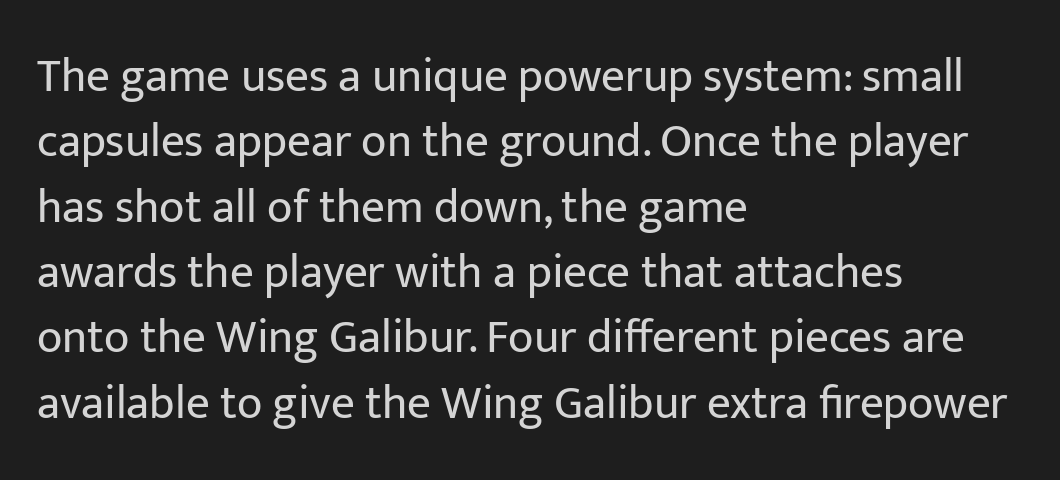
The image shows 47 px regular-weight sans-serif type, upright; set left-aligned, normal line spacing (1.39x), normal letter spacing, not underlined; low stroke contrast and a medium x-height.
